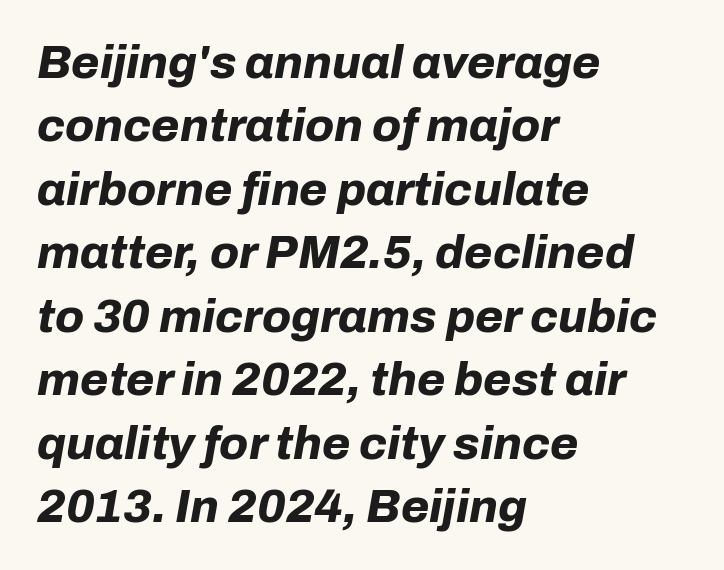
Students, note that the glyphs here touch the page at normal intervals. Compared with a centered layout, this one pins lines to the left instead. If you measured baseline to baseline, you'd find a middling distance. The strip under each line holds only bare page. Proportional: the letters do not fall into vertical columns. The axis of the letterforms is tilted away from vertical.
